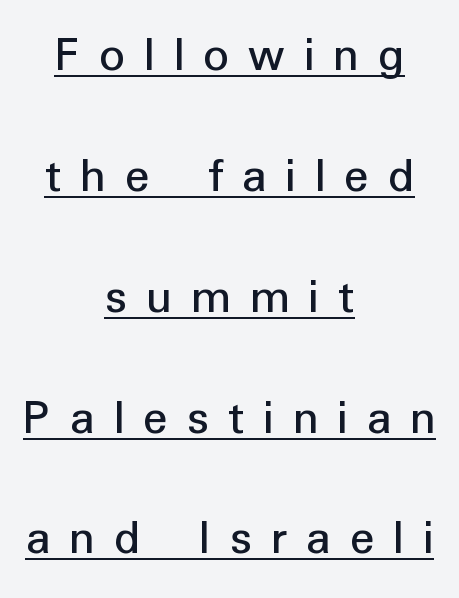
{"serif": "no", "italic": "no", "width": "normal", "stroke_contrast": "low", "x_height": "medium", "monospaced": "no", "underline": "yes", "align": "center", "line_spacing": "loose", "line_spacing_ratio": 2.37, "letter_spacing": "wide", "letter_spacing_em": 0.37, "glyph_px": 51}
